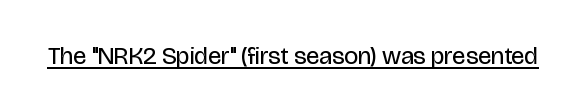
Q: Is the text bold? A: No.
Q: Is the text italic (slanted)? A: No, it is upright.
Q: Is the text underlined? A: Yes.
Q: Is the spacing between letters normal or unusually wide? A: Normal.
